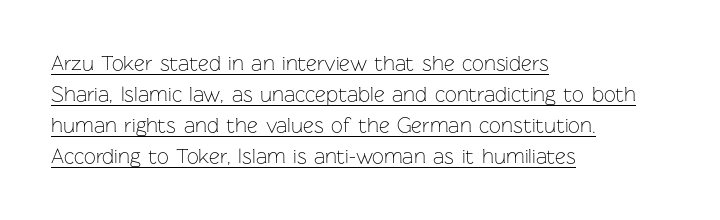
Decoration check: the copy is underlined. Counters stay open thanks to moderate or lighter strokes. The type sits square on the baseline with zero lean. Vertical spacing — default. Does the copy run flush right? No — it runs flush left. Tracking value appears to be zero — textbook default spacing.
